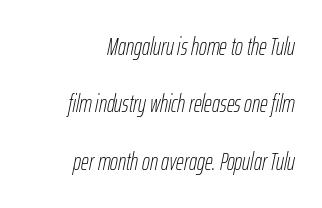
Q: Is the text bold? A: No.
Q: Is the text italic (slanted)? A: Yes, it leans right by about 12 degrees.
Q: Is the text underlined? A: No.
Q: How is the paragraph aligned? A: Right-aligned.
Q: Is the spacing between letters normal or unusually wide? A: Normal.
Q: Is the spacing between lines tight, normal or loose? A: Loose.
